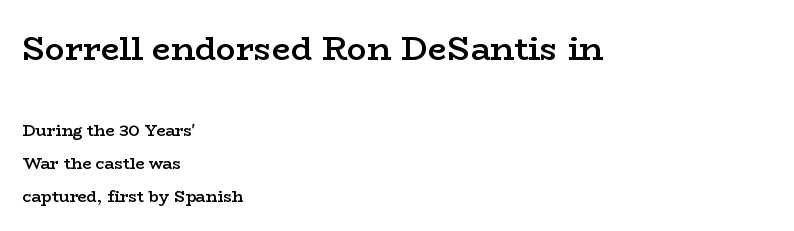
Q: Is the text bold? A: Semi-bold.
Q: Is the text italic (slanted)? A: No, it is upright.
Q: Is the typeface a serif or a sans-serif typeface? A: Serif.
Q: Is the text underlined? A: No.
Q: How is the paragraph aligned? A: Left-aligned.
Q: Is the spacing between letters normal or unusually wide? A: Normal.
Q: Is the spacing between lines tight, normal or loose? A: Loose.
Q: Which block of text is set in a larger size, the first (top) or the second (bottom)? A: The first (top) one.
Q: Width (condensed, normal, or wide)? A: Wide.
Q: Stroke contrast? A: Low.
Q: x-height? A: Medium.
Q: Monospaced? A: No.
